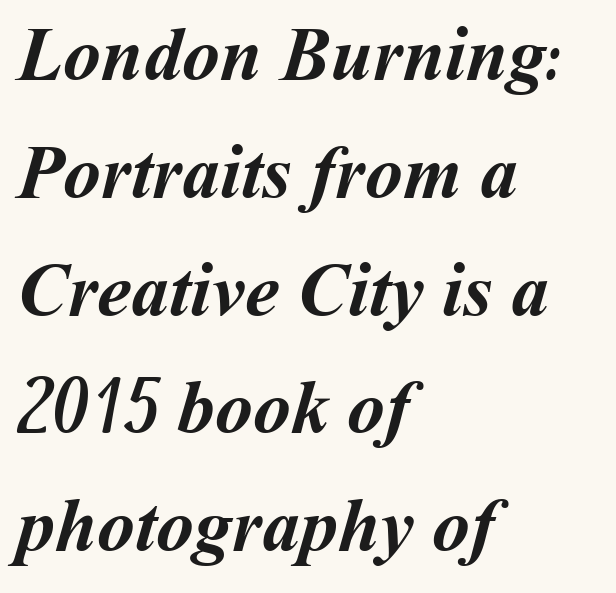
{"bold": "yes", "weight": "semibold", "width": "normal", "stroke_contrast": "medium", "x_height": "medium", "monospaced": "no", "underline": "no", "align": "left", "line_spacing": "normal", "line_spacing_ratio": 1.55, "letter_spacing": "normal", "letter_spacing_em": 0.0, "glyph_px": 76}
